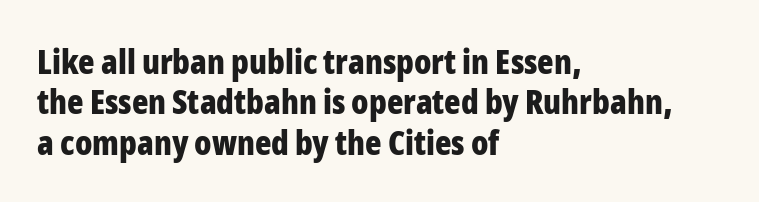
The image shows 34 px bold, condensed sans-serif type, upright; set left-aligned, line spacing 1.19x, normal letter spacing, not underlined; low stroke contrast and a medium x-height.
